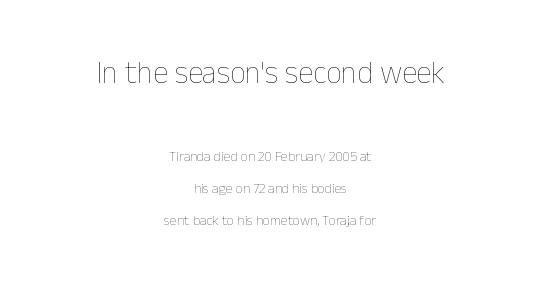
The image shows 31 px thin type, upright; set centered, loose line spacing (2.27x), normal letter spacing, not underlined; the first (top) block is 2.21x larger; low stroke contrast and a medium x-height.
